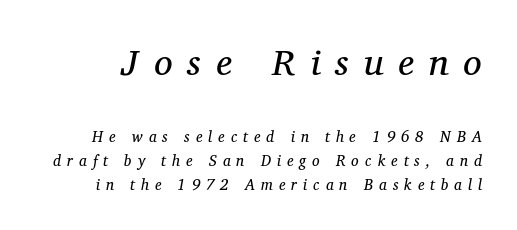
Q: Is the text bold? A: No.
Q: Is the text italic (slanted)? A: Yes, it leans right by about 11 degrees.
Q: Is the typeface a serif or a sans-serif typeface? A: Serif.
Q: Is the text underlined? A: No.
Q: Is the spacing between letters normal or unusually wide? A: Unusually wide.
Q: Is the spacing between lines tight, normal or loose? A: Normal.
Q: Which block of text is set in a larger size, the first (top) or the second (bottom)? A: The first (top) one.
Q: Width (condensed, normal, or wide)? A: Normal.
Q: Stroke contrast? A: Medium.
Q: x-height? A: Medium.
Q: Monospaced? A: No.
